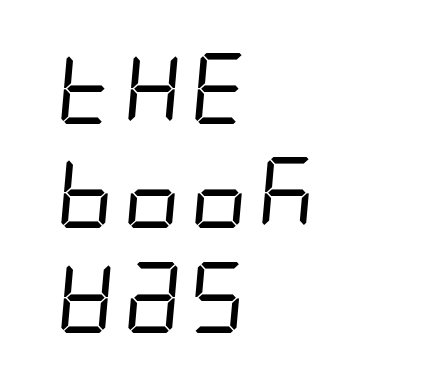
Nope, no serifs anywhere on these letters. All the whitespace from short lines collects on the right. What's the leading like? Ordinary, nothing unusual. Is the letter spacing exaggerated? No — it looks like the ordinary default. A bare baseline throughout the passage. The characters are drawn with everyday or finer stroke widths.
